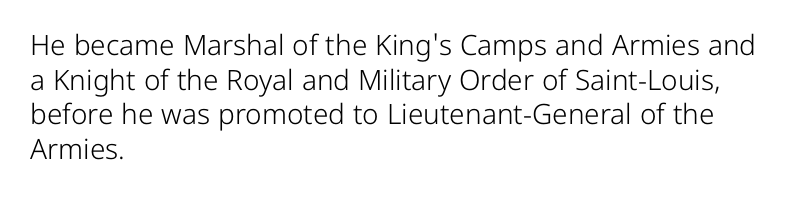
The image shows 28 px light sans-serif type, upright; set left-aligned, line spacing 1.24x, normal letter spacing, not underlined; low stroke contrast and a medium x-height.
